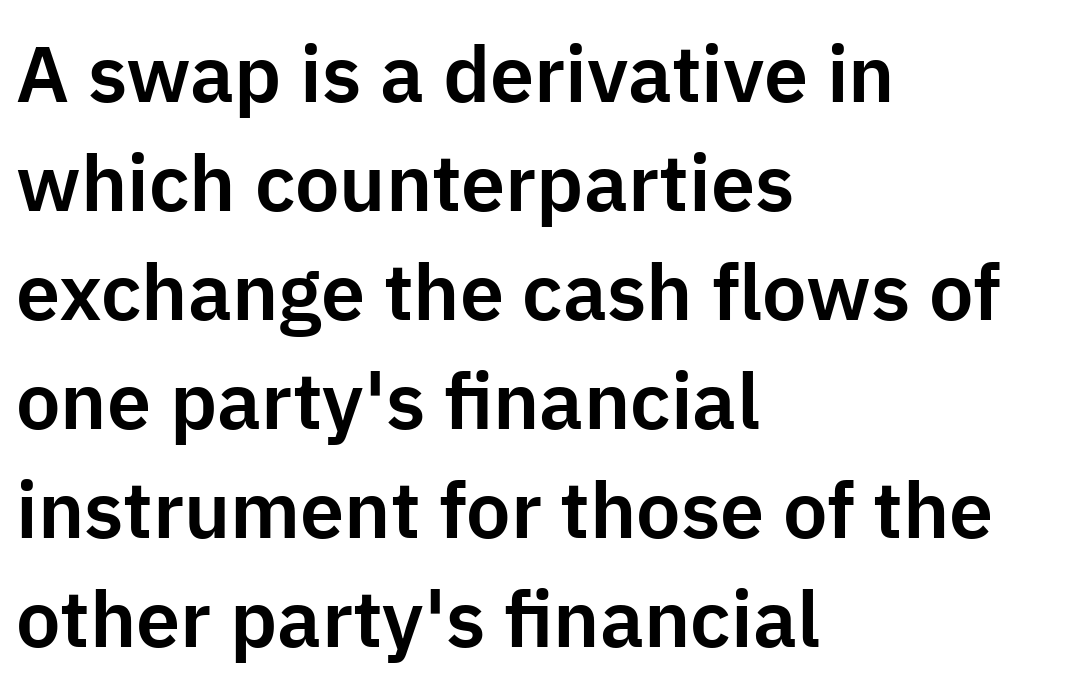
Q: Is the text italic (slanted)? A: No, it is upright.
Q: Is the typeface a serif or a sans-serif typeface? A: Sans-serif.
Q: Is the text underlined? A: No.
Q: How is the paragraph aligned? A: Left-aligned.
Q: Is the spacing between letters normal or unusually wide? A: Normal.
Q: Is the spacing between lines tight, normal or loose? A: Normal.
Q: Width (condensed, normal, or wide)? A: Normal.
Q: Stroke contrast? A: Low.
Q: x-height? A: Medium.
Q: Monospaced? A: No.
